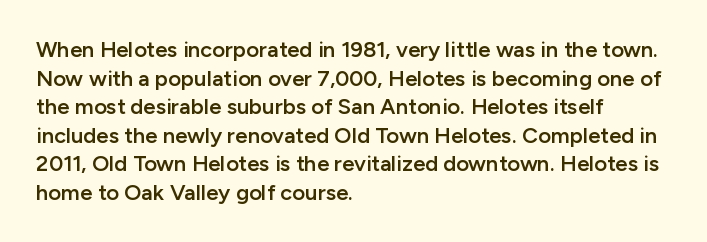
Q: Is the text bold? A: Semi-bold.
Q: Is the text italic (slanted)? A: No, it is upright.
Q: Is the text underlined? A: No.
Q: How is the paragraph aligned? A: Left-aligned.
Q: Is the spacing between letters normal or unusually wide? A: Normal.
Q: Is the spacing between lines tight, normal or loose? A: Normal.
